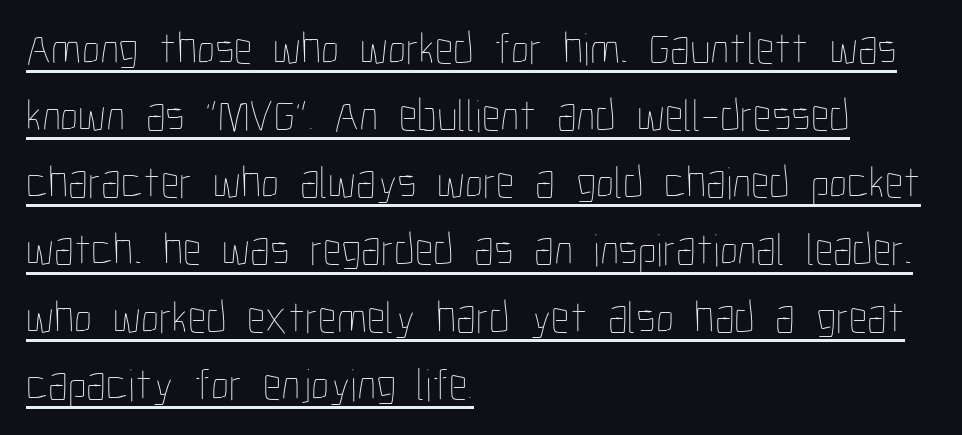
A quiet, ordinary-to-light weight characterises the typeface. The vertical gap from one line to the next is medium. In designer terms, the underline attribute is active on this setting. Compared with typical body copy, the letter spacing here is the same. Italic: no, the glyphs are upright roman.
